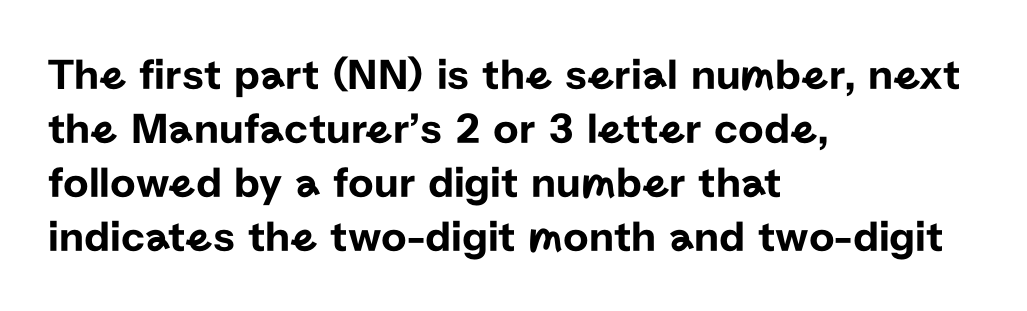
Each word holds together tightly as a unit, with standard inter-letter gaps. Each row of text sits above clean, open space. Italic? Not at all — the glyphs are vertical. Alignment: flush left. The font family rendered here belongs to the sans-serif group.
